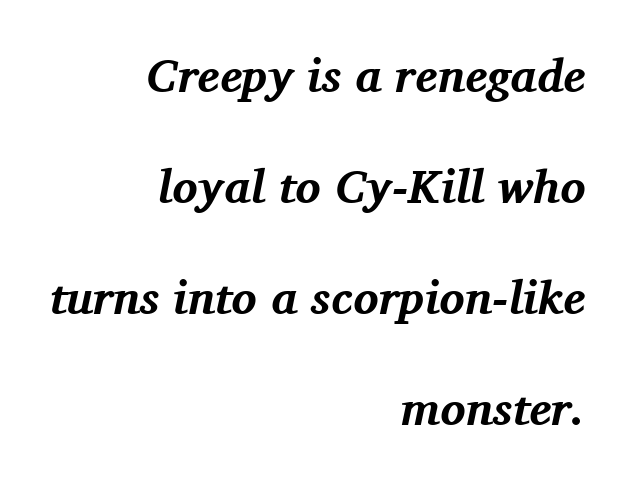
{"serif": "yes", "italic": "yes", "lean": "right", "slant_degrees": 11, "bold": "yes", "weight": "bold", "width": "normal", "stroke_contrast": "medium", "x_height": "medium", "monospaced": "no", "underline": "no", "align": "right", "line_spacing": "loose", "line_spacing_ratio": 2.36, "letter_spacing": "normal", "letter_spacing_em": 0.0, "glyph_px": 47}
